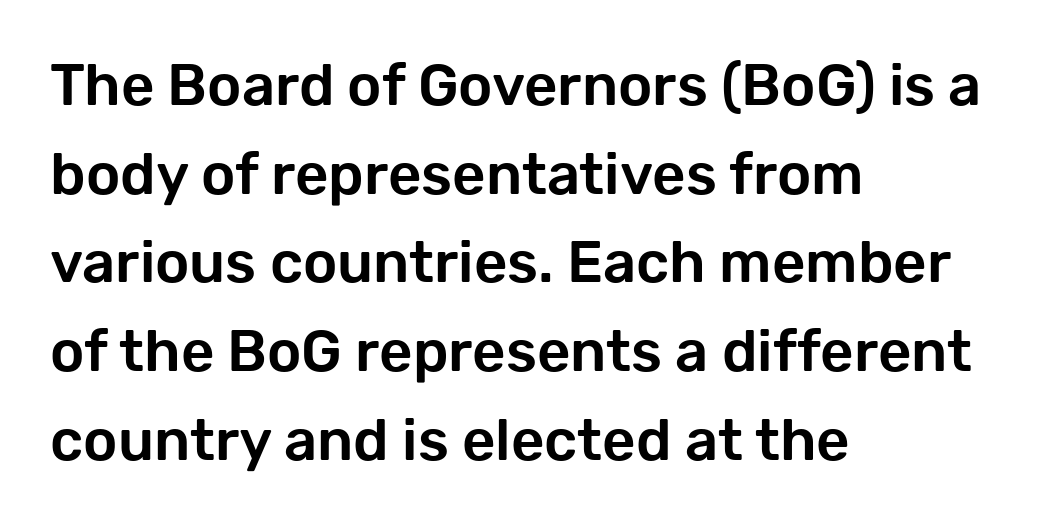
The image shows 58 px sans-serif type, upright; set left-aligned, normal line spacing (1.53x), normal letter spacing, not underlined; low stroke contrast and a medium x-height.
